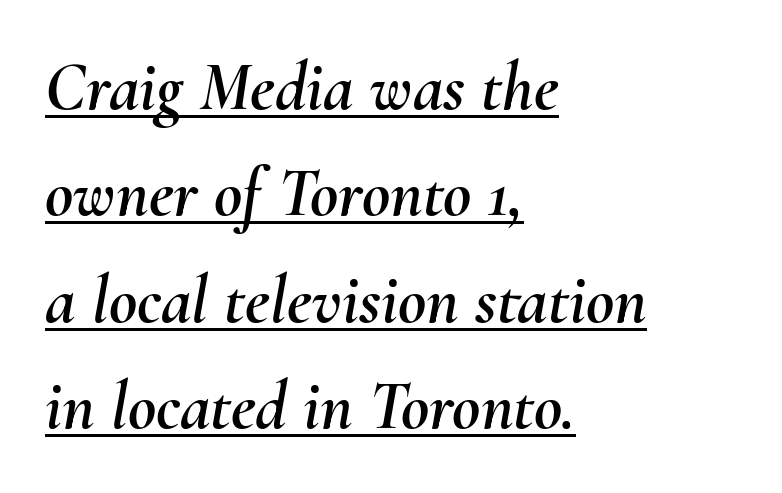
Emphasis-style slanted type is in use. In terms of letterspacing, this is plain default setting. Here the designer chose a conventional face with non-uniform glyph widths. Glance below the letters and you will spot a drawn line. Compared with a centered layout, this one pins lines to the left instead. Does the leading feel generous? No, just average.
